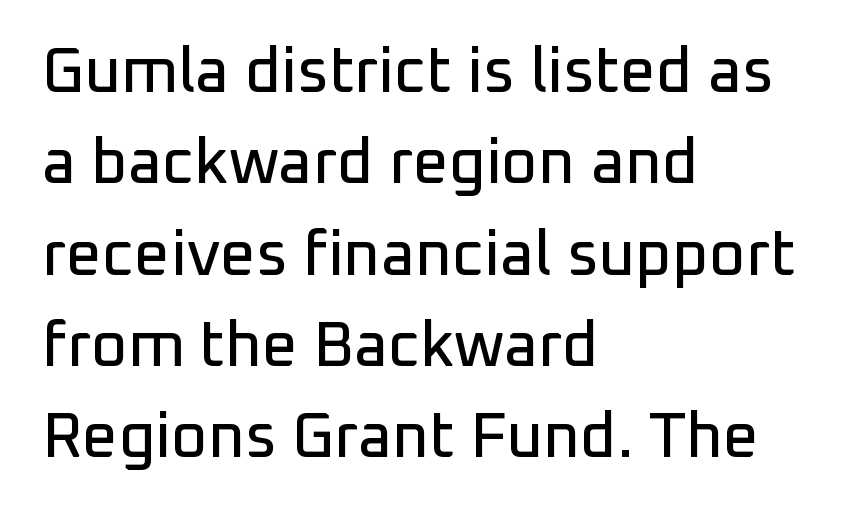
{"serif": "no", "italic": "no", "width": "normal", "stroke_contrast": "low", "x_height": "medium", "monospaced": "no", "underline": "no", "align": "left", "line_spacing": "normal", "line_spacing_ratio": 1.45, "letter_spacing": "normal", "letter_spacing_em": 0.0, "glyph_px": 63}
